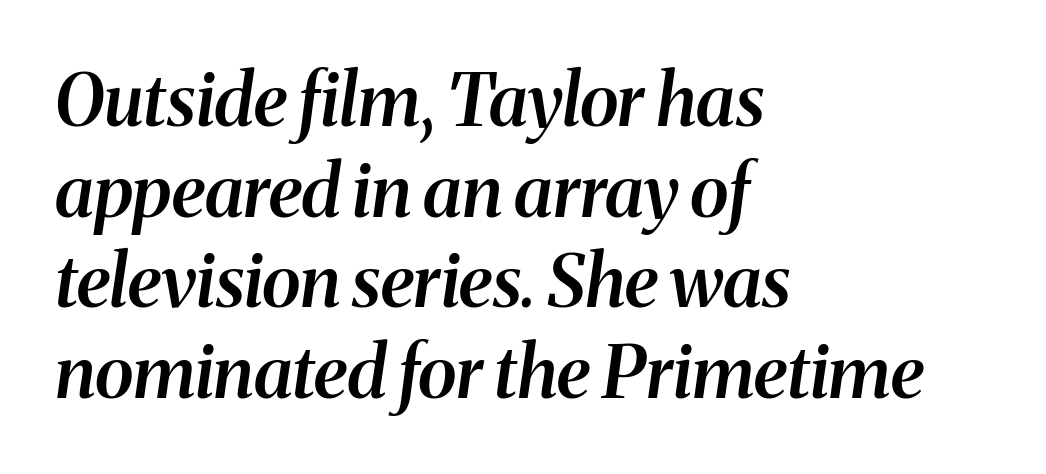
Q: Is the text bold? A: Semi-bold.
Q: Is the text italic (slanted)? A: Yes, it leans right by about 8 degrees.
Q: Is the typeface a serif or a sans-serif typeface? A: Serif.
Q: Is the text underlined? A: No.
Q: How is the paragraph aligned? A: Left-aligned.
Q: Is the spacing between letters normal or unusually wide? A: Normal.
Q: Is the spacing between lines tight, normal or loose? A: Normal.
Q: Width (condensed, normal, or wide)? A: Normal.
Q: Stroke contrast? A: Medium.
Q: x-height? A: Medium.
Q: Monospaced? A: No.
